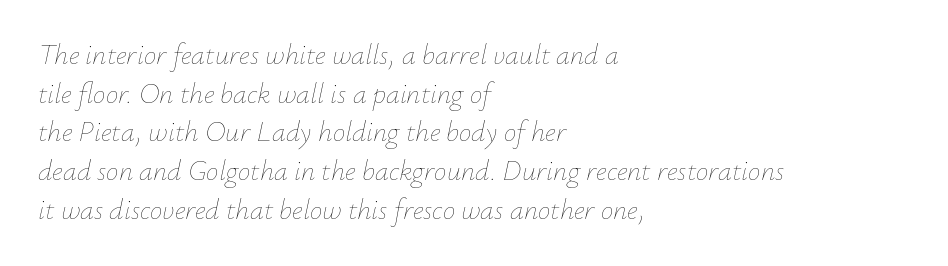
{"italic": "yes", "lean": "right", "slant_degrees": 12, "bold": "no", "weight": "thin", "width": "normal", "stroke_contrast": "low", "x_height": "small", "monospaced": "no", "underline": "no", "align": "left", "line_spacing": "normal", "line_spacing_ratio": 1.38, "letter_spacing": "normal", "letter_spacing_em": 0.0, "glyph_px": 28}
